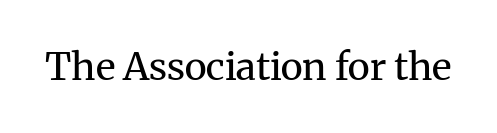
{"serif": "yes", "italic": "no", "bold": "no", "weight": "regular", "width": "normal", "stroke_contrast": "medium", "x_height": "medium", "monospaced": "no", "underline": "no", "letter_spacing": "normal", "letter_spacing_em": 0.0, "glyph_px": 38}
